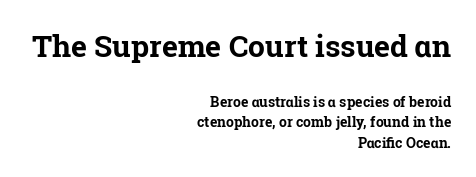
{"serif": "yes", "italic": "no", "bold": "yes", "weight": "bold", "width": "normal", "stroke_contrast": "low", "x_height": "medium", "monospaced": "no", "underline": "no", "align": "right", "line_spacing": "normal", "line_spacing_ratio": 1.44, "letter_spacing": "normal", "letter_spacing_em": 0.0, "larger_block": "first", "size_ratio": 2.14, "glyph_px": 30}
